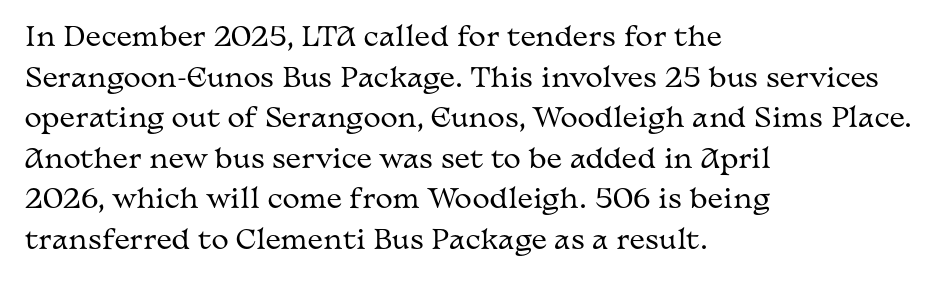
{"italic": "no", "bold": "no", "underline": "no", "align": "left", "line_spacing": "normal", "line_spacing_ratio": 1.56, "letter_spacing": "normal", "letter_spacing_em": 0.0, "glyph_px": 26}
